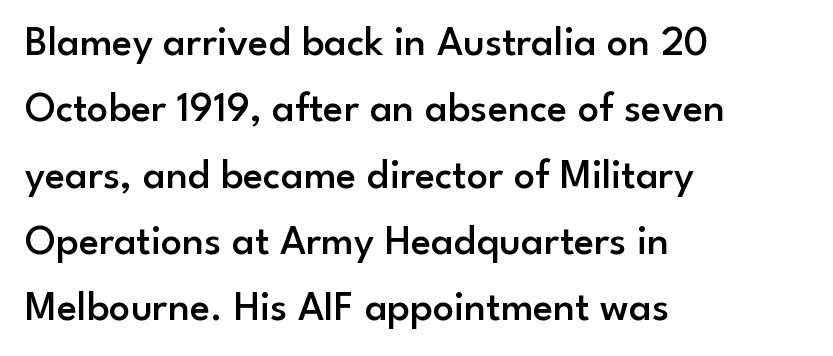
Q: Is the text bold? A: Semi-bold.
Q: Is the text italic (slanted)? A: No, it is upright.
Q: Is the typeface a serif or a sans-serif typeface? A: Sans-serif.
Q: Is the text underlined? A: No.
Q: How is the paragraph aligned? A: Left-aligned.
Q: Is the spacing between letters normal or unusually wide? A: Normal.
Q: Is the spacing between lines tight, normal or loose? A: Normal.
Q: Width (condensed, normal, or wide)? A: Normal.
Q: Stroke contrast? A: Low.
Q: x-height? A: Small.
Q: Monospaced? A: No.
